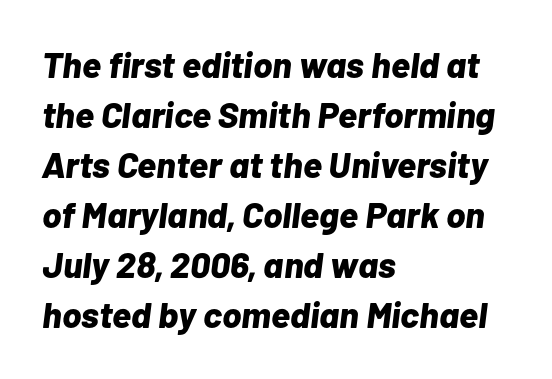
The image shows 36 px bold type, italic (leaning right); set left-aligned, normal line spacing (1.39x), normal letter spacing, not underlined; low stroke contrast and a medium x-height.
